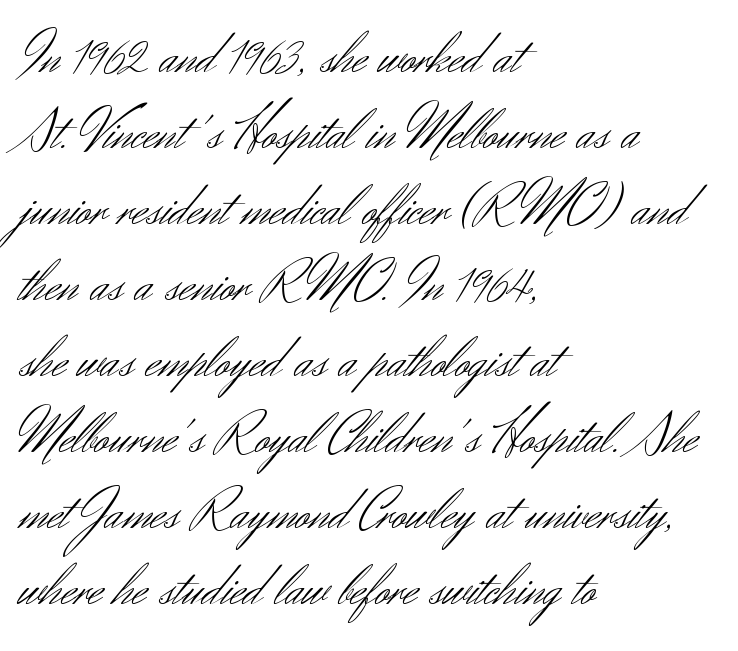
The image shows 58 px light sans-serif type; set left-aligned, normal line spacing (1.31x), normal letter spacing, not underlined; medium stroke contrast and a small x-height.
